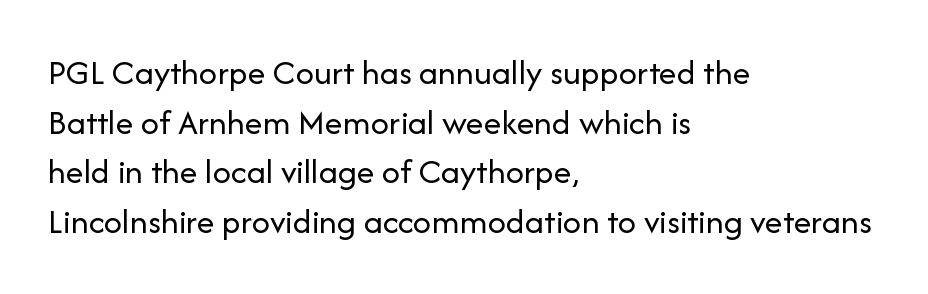
{"serif": "no", "italic": "no", "bold": "no", "weight": "regular", "width": "normal", "stroke_contrast": "low", "x_height": "medium", "monospaced": "no", "underline": "no", "align": "left", "line_spacing": "normal", "line_spacing_ratio": 1.38, "letter_spacing": "normal", "letter_spacing_em": 0.0, "glyph_px": 36}
